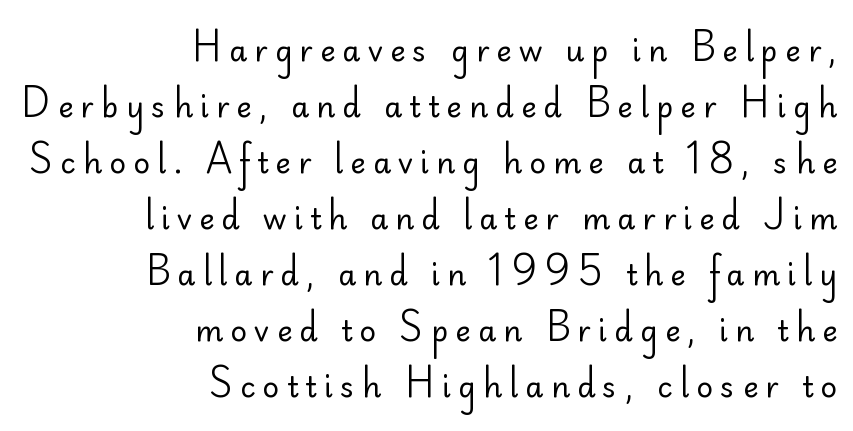
{"serif": "no", "italic": "no", "bold": "no", "weight": "regular", "width": "normal", "stroke_contrast": "low", "x_height": "small", "monospaced": "no", "underline": "no", "align": "right", "line_spacing": "loose", "line_spacing_ratio": 1.93, "letter_spacing": "wide", "letter_spacing_em": 0.25, "glyph_px": 29}
